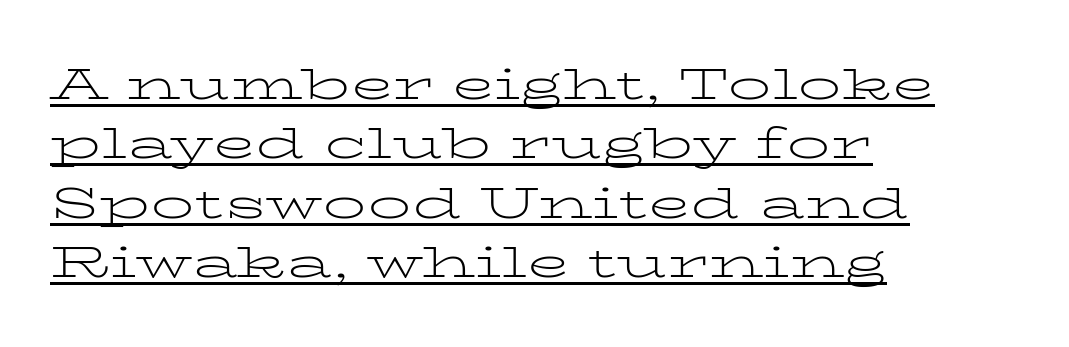
{"serif": "yes", "italic": "no", "bold": "no", "weight": "light", "width": "wide", "stroke_contrast": "low", "x_height": "medium", "monospaced": "no", "underline": "yes", "align": "left", "line_spacing": "normal", "line_spacing_ratio": 1.38, "letter_spacing": "normal", "letter_spacing_em": 0.0, "glyph_px": 43}
